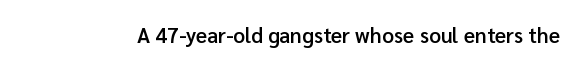
The image shows 21 px text type, upright; set normal letter spacing, not underlined.
